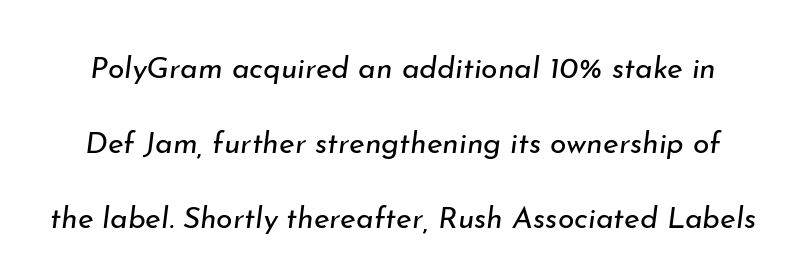
The image shows 30 px regular-weight type, italic (leaning right); set loose line spacing (2.5x), normal letter spacing, not underlined; low stroke contrast and a small x-height.
